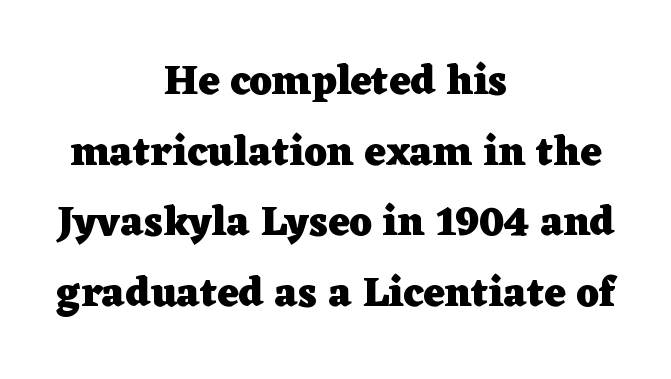
The image shows 41 px heavy, wide serif type, upright; set centered, line spacing 1.72x, normal letter spacing, not underlined; low stroke contrast and a medium x-height.
